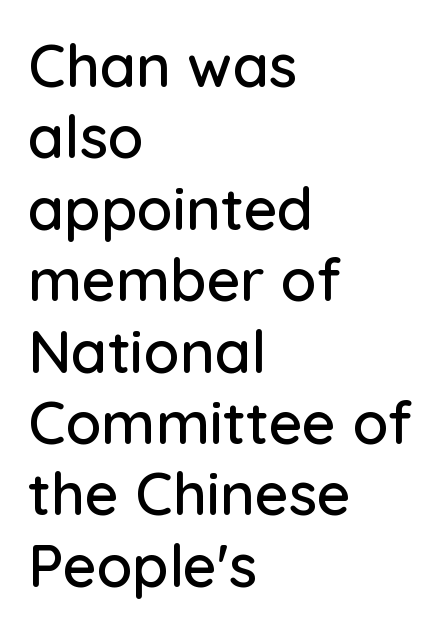
{"serif": "no", "italic": "no", "width": "normal", "stroke_contrast": "low", "x_height": "medium", "monospaced": "no", "underline": "no", "align": "left", "line_spacing_ratio": 1.21, "letter_spacing": "normal", "letter_spacing_em": 0.0, "glyph_px": 59}
